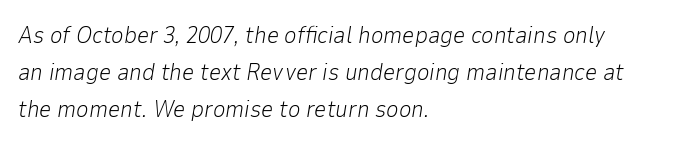
{"italic": "yes", "lean": "right", "slant_degrees": 9, "bold": "no", "underline": "no", "align": "left", "line_spacing": "normal", "line_spacing_ratio": 1.55, "letter_spacing": "normal", "letter_spacing_em": 0.0, "glyph_px": 24}
